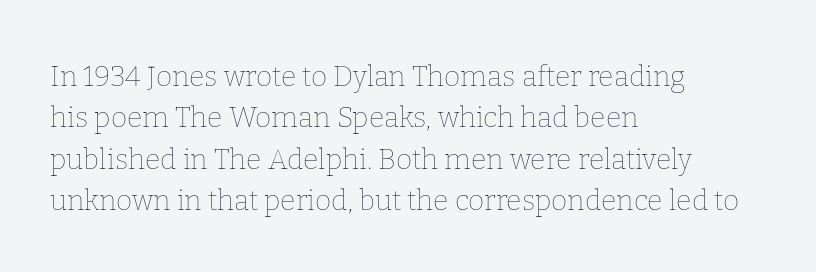
Q: Is the text bold? A: No.
Q: Is the text italic (slanted)? A: No, it is upright.
Q: Is the text underlined? A: No.
Q: How is the paragraph aligned? A: Left-aligned.
Q: Is the spacing between letters normal or unusually wide? A: Normal.
Q: Is the spacing between lines tight, normal or loose? A: Normal.
Q: Width (condensed, normal, or wide)? A: Normal.
Q: Stroke contrast? A: Low.
Q: x-height? A: Medium.
Q: Monospaced? A: No.
